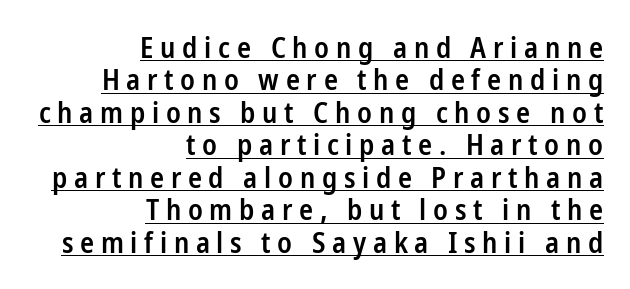
The image shows 29 px semibold, condensed sans-serif type, upright; set right-aligned, tight line spacing (1.12x), unusually wide letter spacing (+0.23 em), underlined; low stroke contrast and a medium x-height.
